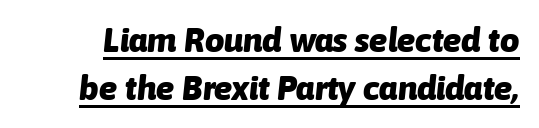
{"italic": "yes", "lean": "right", "slant_degrees": 6, "bold": "yes", "weight": "heavy", "width": "normal", "stroke_contrast": "low", "x_height": "medium", "monospaced": "no", "underline": "yes", "line_spacing": "normal", "line_spacing_ratio": 1.41, "letter_spacing": "normal", "letter_spacing_em": 0.0, "glyph_px": 34}
